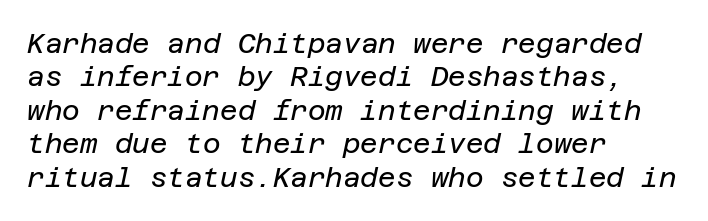
Descenders are the only things crossing below the line. Horizontally, the lines are justified to the leading edge only. The typesetting does not lean heavy: it is not bold. The font's italic variant was chosen for this text. Is the letter spacing exaggerated? No — it looks like the ordinary default.
